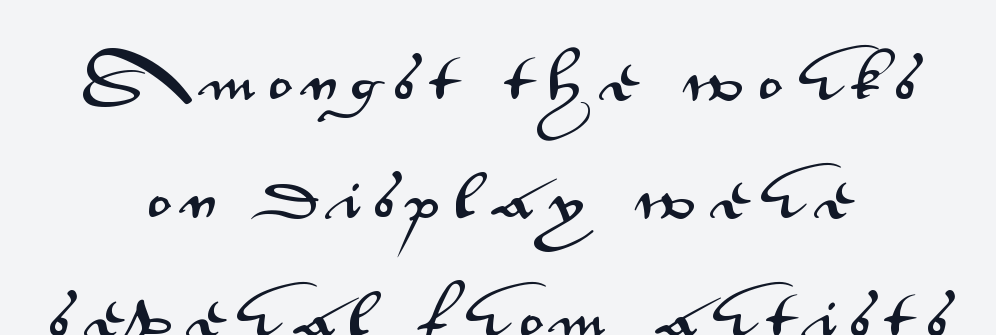
Q: Is the text italic (slanted)? A: Yes.
Q: Is the typeface a serif or a sans-serif typeface? A: Sans-serif.
Q: Is the text underlined? A: No.
Q: How is the paragraph aligned? A: Centered.
Q: Is the spacing between letters normal or unusually wide? A: Unusually wide.
Q: Is the spacing between lines tight, normal or loose? A: Loose.
Q: Width (condensed, normal, or wide)? A: Wide.
Q: Stroke contrast? A: Medium.
Q: x-height? A: Small.
Q: Monospaced? A: No.
